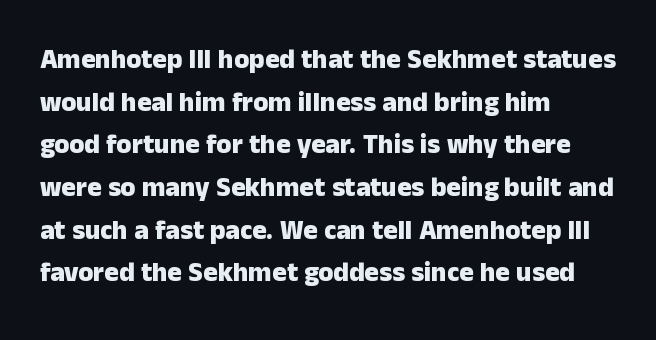
Q: Is the text bold? A: Yes.
Q: Is the text italic (slanted)? A: No, it is upright.
Q: Is the text underlined? A: No.
Q: How is the paragraph aligned? A: Left-aligned.
Q: Is the spacing between letters normal or unusually wide? A: Normal.
Q: Is the spacing between lines tight, normal or loose? A: Normal.
